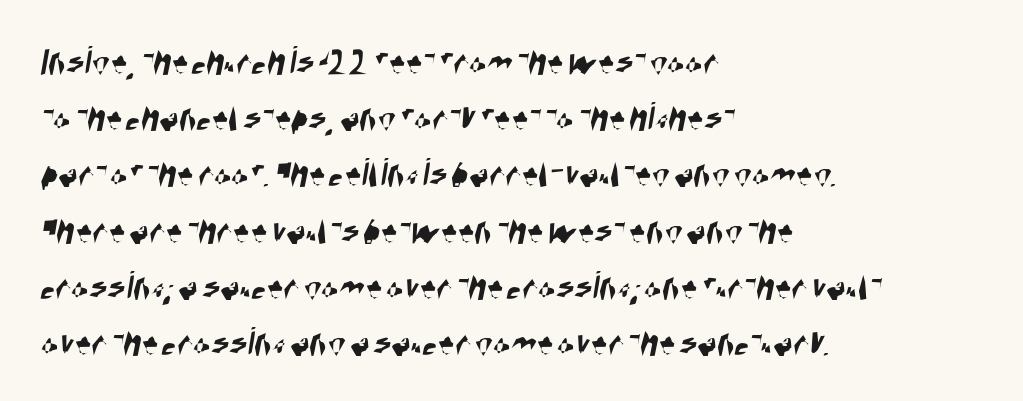
The image shows 41 px condensed sans-serif type; set left-aligned, normal line spacing (1.37x), normal letter spacing, not underlined; high stroke contrast and a large x-height.
